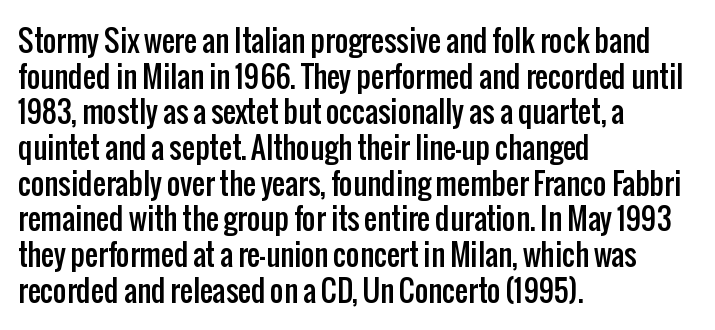
Q: Is the text italic (slanted)? A: No, it is upright.
Q: Is the typeface a serif or a sans-serif typeface? A: Sans-serif.
Q: Is the text underlined? A: No.
Q: How is the paragraph aligned? A: Left-aligned.
Q: Is the spacing between letters normal or unusually wide? A: Normal.
Q: Width (condensed, normal, or wide)? A: Condensed.
Q: Stroke contrast? A: Low.
Q: x-height? A: Medium.
Q: Monospaced? A: No.
